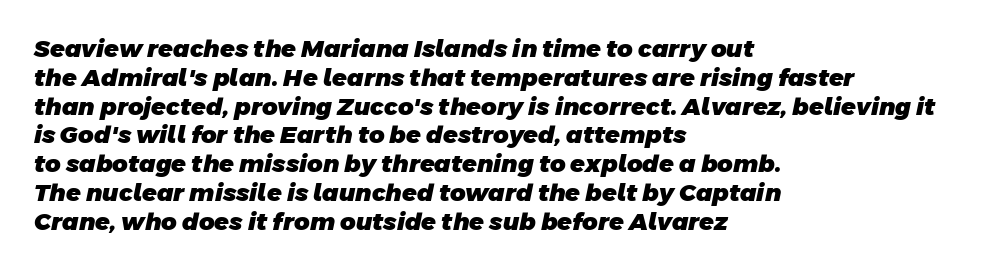
{"bold": "yes", "underline": "no", "align": "left", "line_spacing_ratio": 1.2, "letter_spacing": "normal", "letter_spacing_em": 0.0, "glyph_px": 24}
